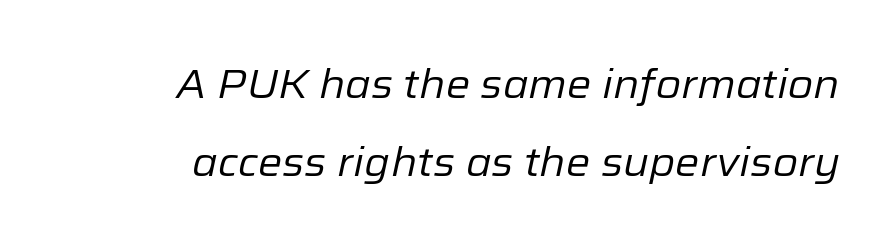
The image shows 41 px regular-weight type, italic (leaning right); set right-aligned, loose line spacing (1.9x), normal letter spacing, not underlined; low stroke contrast and a medium x-height.
